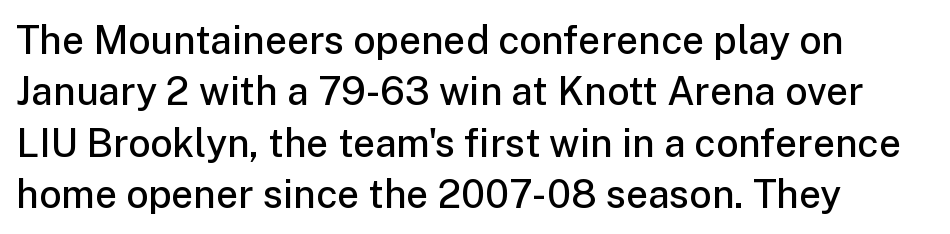
Q: Is the text bold? A: Semi-bold.
Q: Is the text italic (slanted)? A: No, it is upright.
Q: Is the typeface a serif or a sans-serif typeface? A: Sans-serif.
Q: Is the text underlined? A: No.
Q: How is the paragraph aligned? A: Left-aligned.
Q: Is the spacing between letters normal or unusually wide? A: Normal.
Q: Is the spacing between lines tight, normal or loose? A: Normal.
Q: Width (condensed, normal, or wide)? A: Normal.
Q: Stroke contrast? A: Low.
Q: x-height? A: Medium.
Q: Monospaced? A: No.
